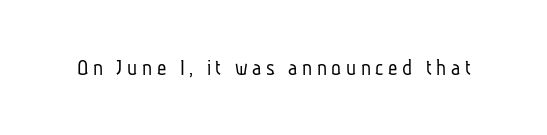
The weight tops out at a normal text grade. The tracking jumps out immediately: characters are airy and widely separated. The foot of each line stays bare and open.
